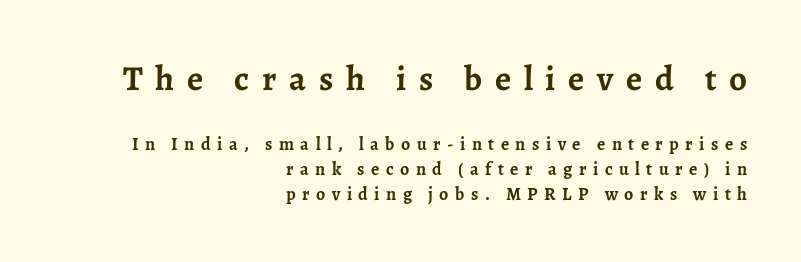
Q: Is the text bold? A: Yes.
Q: Is the text italic (slanted)? A: No, it is upright.
Q: Is the typeface a serif or a sans-serif typeface? A: Serif.
Q: Is the text underlined? A: No.
Q: How is the paragraph aligned? A: Right-aligned.
Q: Is the spacing between letters normal or unusually wide? A: Unusually wide.
Q: Is the spacing between lines tight, normal or loose? A: Normal.
Q: Which block of text is set in a larger size, the first (top) or the second (bottom)? A: The first (top) one.
Q: Width (condensed, normal, or wide)? A: Normal.
Q: Stroke contrast? A: Low.
Q: x-height? A: Medium.
Q: Monospaced? A: No.
